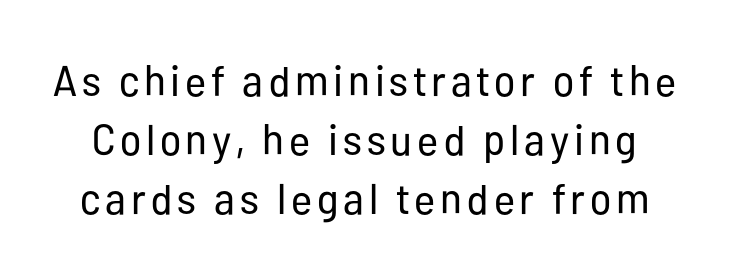
Q: Is the text bold? A: No.
Q: Is the text italic (slanted)? A: No, it is upright.
Q: Is the typeface a serif or a sans-serif typeface? A: Sans-serif.
Q: Is the text underlined? A: No.
Q: Is the spacing between lines tight, normal or loose? A: Normal.
Q: Width (condensed, normal, or wide)? A: Condensed.
Q: Stroke contrast? A: Low.
Q: x-height? A: Medium.
Q: Monospaced? A: No.
